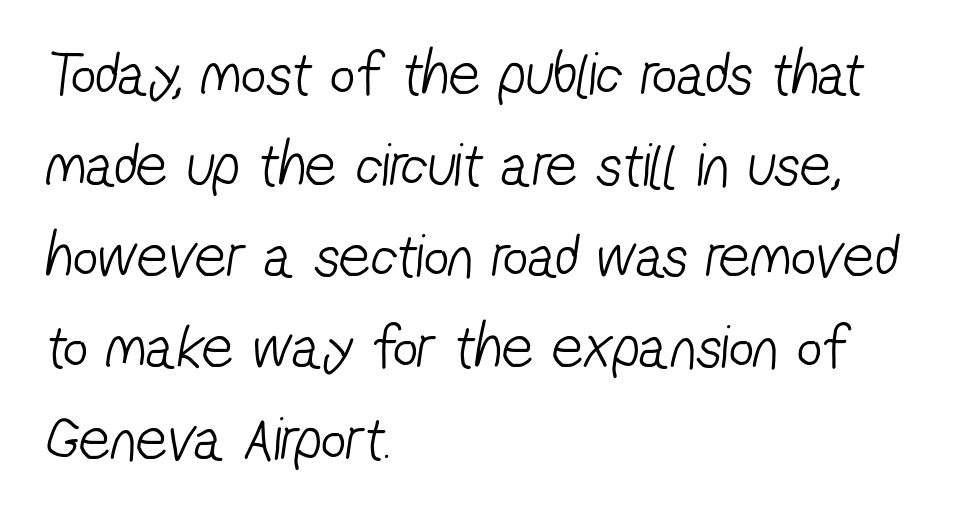
Vertical stems look standard width or narrower in stroke. Look at the bottom of the vertical strokes: they stop flat, with no serifs. Compared with typical paragraphs, the rows here are spaced about the same. Underlining? Definitely not there. No extra tracking has been applied to these lines. Think of a printed novel: that variable character pitch is what you see here.
